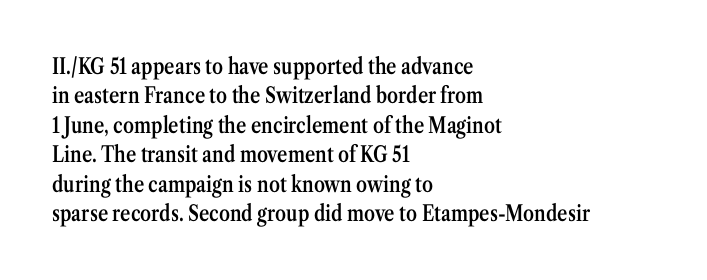
{"italic": "no", "bold": "semi", "underline": "no", "align": "left", "line_spacing": "normal", "line_spacing_ratio": 1.34, "letter_spacing": "normal", "letter_spacing_em": 0.0, "glyph_px": 22}
